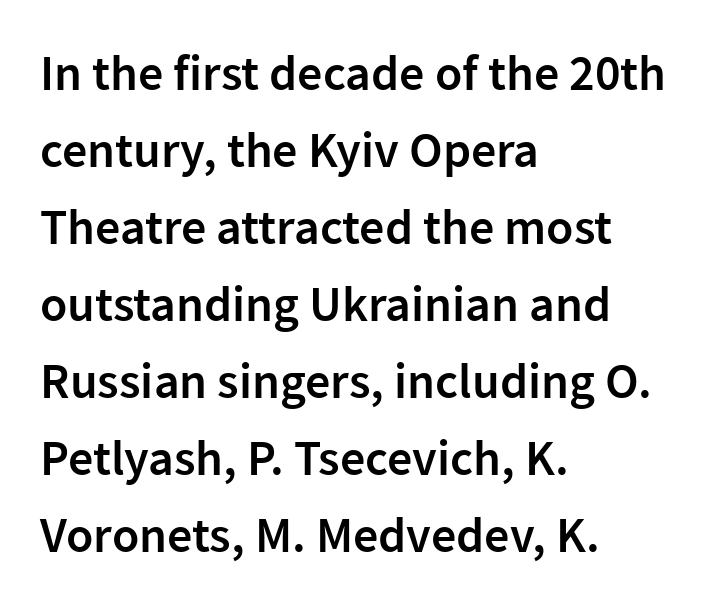
Q: Is the text bold? A: Semi-bold.
Q: Is the text italic (slanted)? A: No, it is upright.
Q: Is the typeface a serif or a sans-serif typeface? A: Sans-serif.
Q: Is the text underlined? A: No.
Q: How is the paragraph aligned? A: Left-aligned.
Q: Is the spacing between letters normal or unusually wide? A: Normal.
Q: Is the spacing between lines tight, normal or loose? A: Normal.
Q: Width (condensed, normal, or wide)? A: Normal.
Q: Stroke contrast? A: Low.
Q: x-height? A: Medium.
Q: Monospaced? A: No.
